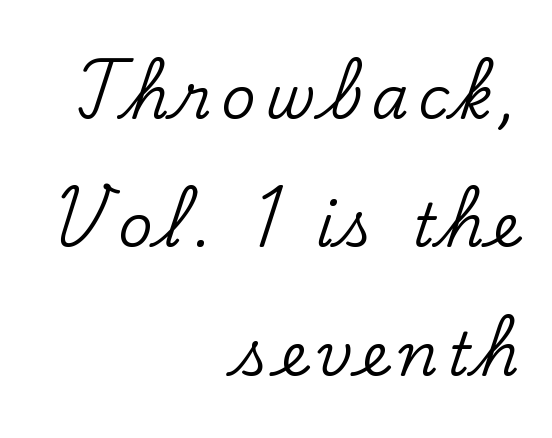
{"serif": "yes", "width": "normal", "stroke_contrast": "low", "x_height": "small", "monospaced": "no", "underline": "no", "align": "right", "line_spacing": "loose", "line_spacing_ratio": 2.14, "glyph_px": 60}
